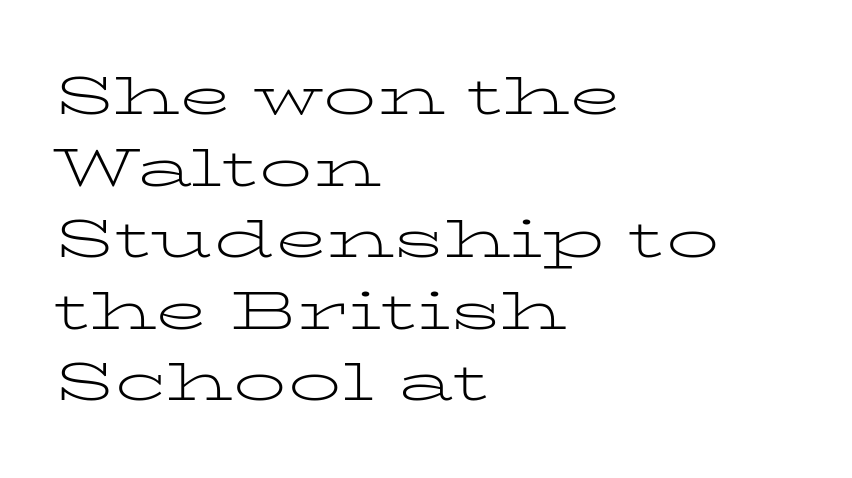
{"serif": "yes", "italic": "no", "bold": "no", "weight": "light", "width": "wide", "stroke_contrast": "low", "x_height": "medium", "monospaced": "no", "underline": "no", "align": "left", "line_spacing": "normal", "line_spacing_ratio": 1.35, "letter_spacing": "normal", "letter_spacing_em": 0.0, "glyph_px": 53}
